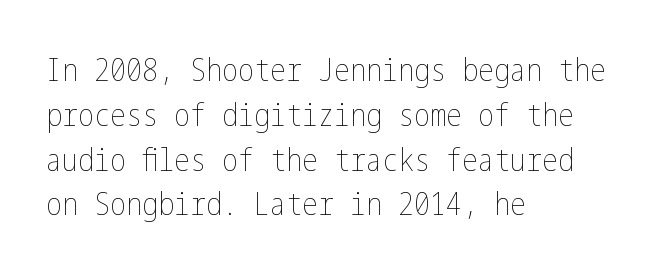
Q: Is the text bold? A: No.
Q: Is the text italic (slanted)? A: No, it is upright.
Q: Is the text underlined? A: No.
Q: How is the paragraph aligned? A: Left-aligned.
Q: Is the spacing between letters normal or unusually wide? A: Normal.
Q: Is the spacing between lines tight, normal or loose? A: Normal.
Q: Width (condensed, normal, or wide)? A: Condensed.
Q: Stroke contrast? A: Low.
Q: x-height? A: Medium.
